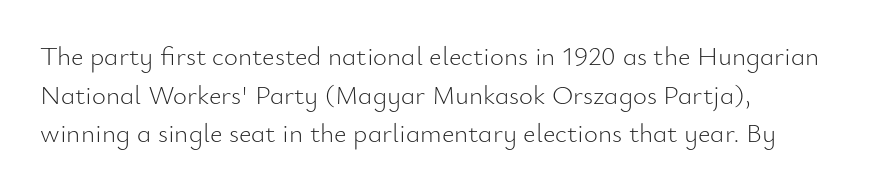
The image shows 27 px text type, upright; set left-aligned, normal line spacing (1.43x), normal letter spacing, not underlined.
